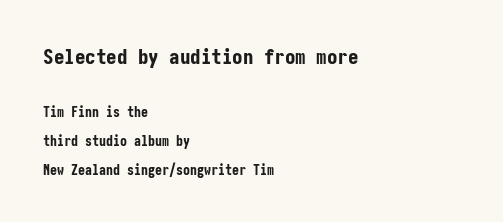
The image shows 21 px bold type, upright; set left-aligned, loose line spacing (2.06x), normal letter spacing, not underlined; the first (top) block is 1.5x larger.
